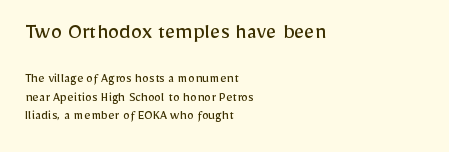
Q: Is the text bold? A: No.
Q: Is the text italic (slanted)? A: No, it is upright.
Q: Is the text underlined? A: No.
Q: How is the paragraph aligned? A: Left-aligned.
Q: Is the spacing between letters normal or unusually wide? A: Normal.
Q: Is the spacing between lines tight, normal or loose? A: Normal.
Q: Which block of text is set in a larger size, the first (top) or the second (bottom)? A: The first (top) one.
